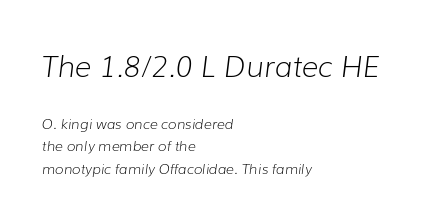
The paragraph has a hard left edge and a soft right edge. Do the characters align in a grid? No, the font is proportional. The passage shown begins with its larger block and ends with its smaller one. Compared with a typical body face, this is equally light or lighter still.
